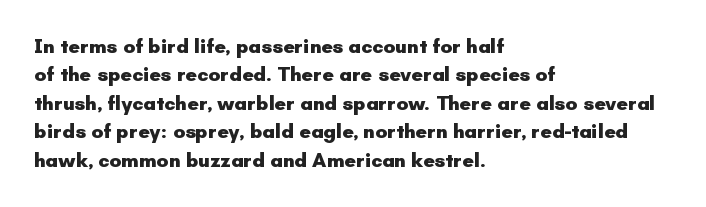
{"italic": "no", "bold": "yes", "underline": "no", "align": "left", "line_spacing": "normal", "line_spacing_ratio": 1.42, "letter_spacing": "normal", "letter_spacing_em": 0.0, "glyph_px": 20}
